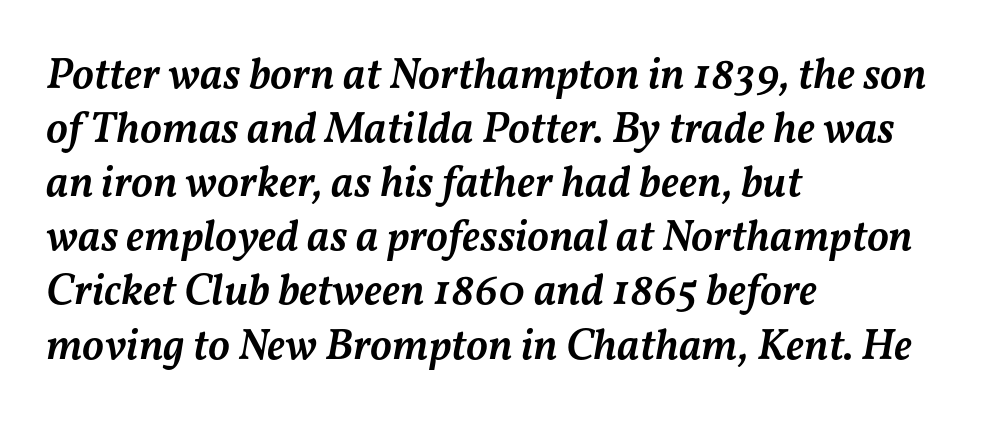
The image shows 44 px semibold type, italic (leaning right); set left-aligned, line spacing 1.23x, normal letter spacing, not underlined; medium stroke contrast and a medium x-height.
